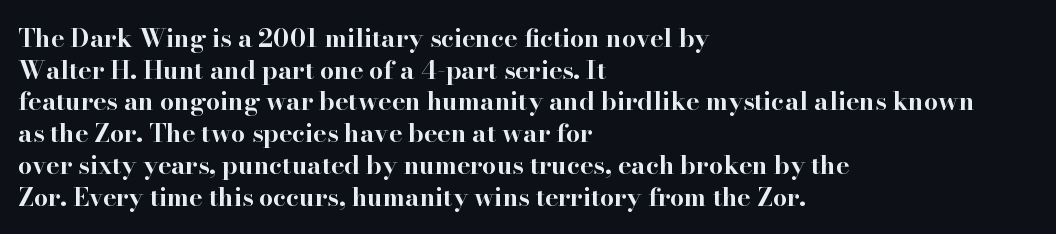
{"italic": "no", "bold": "yes", "underline": "no", "align": "left", "line_spacing": "normal", "line_spacing_ratio": 1.27, "letter_spacing": "normal", "letter_spacing_em": 0.0, "glyph_px": 25}
